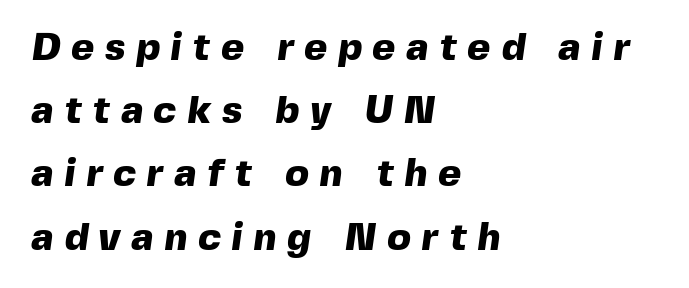
Typeset ragged right — the left edge is the straight one. Heavy-handed strokes throughout: this text is bold. Is this a fixed-width face? No — the glyphs have proportional, varying widths. No word sits above an underline. The rows are spaced the way most documents space them.
